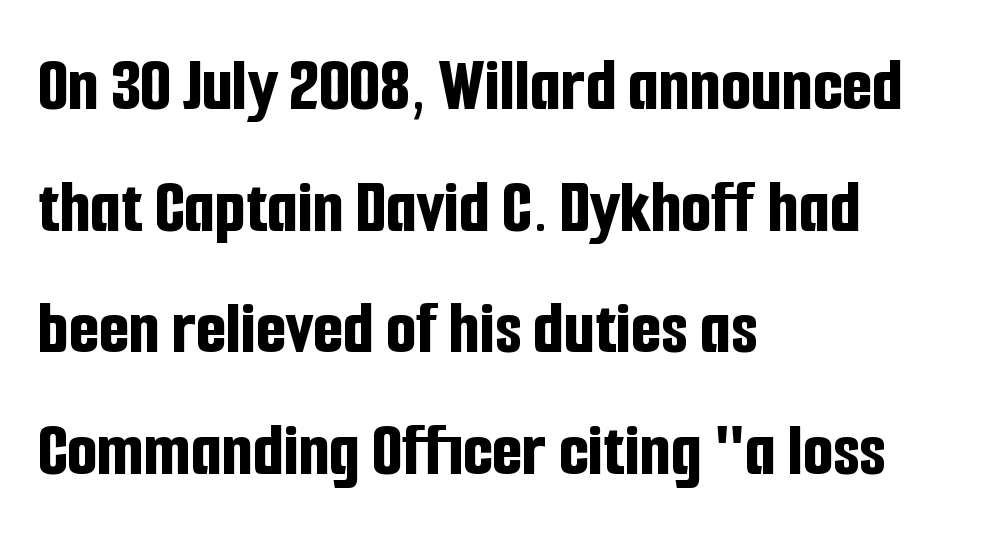
{"serif": "no", "italic": "no", "bold": "yes", "weight": "bold", "width": "condensed", "stroke_contrast": "low", "x_height": "medium", "monospaced": "no", "underline": "no", "align": "left", "line_spacing": "normal", "line_spacing_ratio": 1.56, "letter_spacing": "normal", "letter_spacing_em": 0.0, "glyph_px": 78}
